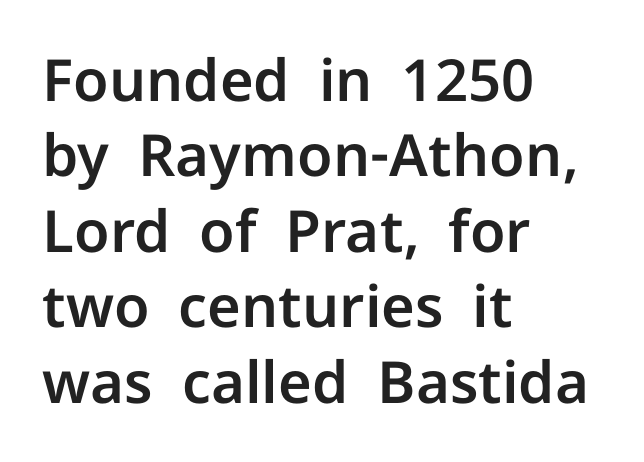
Beneath every word, the page is bare. Caption: multi-line text, flush left, ragged right. The letters advance in unequal steps, a hallmark of proportional type. Upright lettering throughout.
